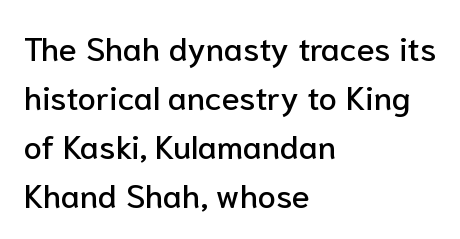
The face used here is rendered with its standard letterfit. The paragraph shown leans on its left margin. Is there any slant? The stems are plumb. Examine the stroke ends and you'll find no serifs. Here the designer chose a conventional face with non-uniform glyph widths. Leading: standard.
